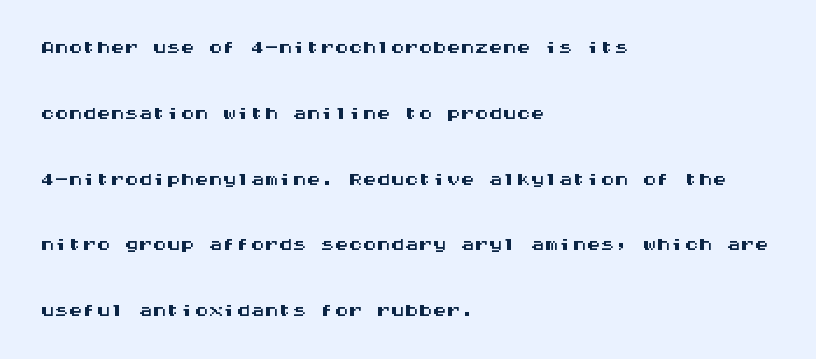
{"serif": "no", "italic": "no", "width": "wide", "stroke_contrast": "medium", "x_height": "large", "monospaced": "yes", "underline": "no", "align": "left", "line_spacing": "loose", "line_spacing_ratio": 2.35, "letter_spacing": "normal", "letter_spacing_em": 0.0, "glyph_px": 28}
